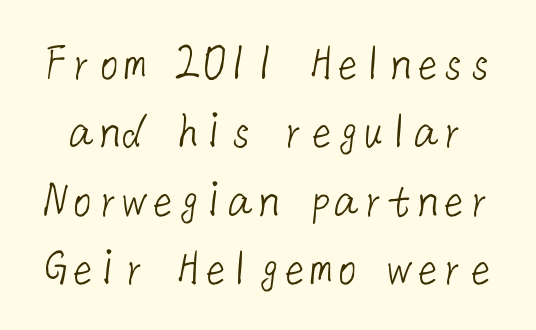
{"serif": "no", "bold": "no", "weight": "light", "width": "normal", "stroke_contrast": "low", "x_height": "medium", "underline": "no", "line_spacing": "normal", "line_spacing_ratio": 1.29, "letter_spacing": "normal", "letter_spacing_em": 0.0, "glyph_px": 53}
